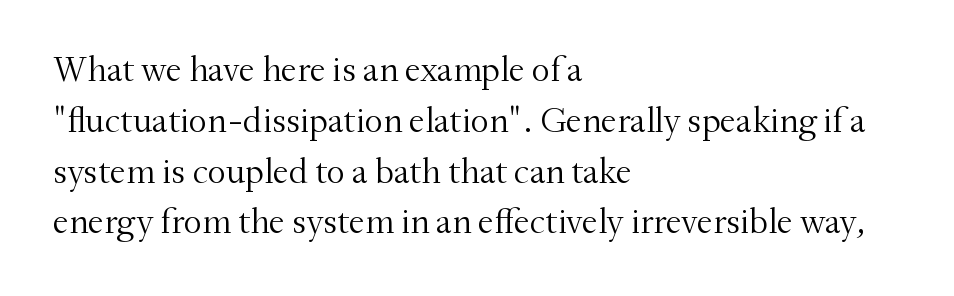
Q: Is the text bold? A: No.
Q: Is the text italic (slanted)? A: No, it is upright.
Q: Is the typeface a serif or a sans-serif typeface? A: Serif.
Q: Is the text underlined? A: No.
Q: How is the paragraph aligned? A: Left-aligned.
Q: Is the spacing between letters normal or unusually wide? A: Normal.
Q: Is the spacing between lines tight, normal or loose? A: Normal.
Q: Width (condensed, normal, or wide)? A: Normal.
Q: Stroke contrast? A: Medium.
Q: x-height? A: Small.
Q: Monospaced? A: No.
